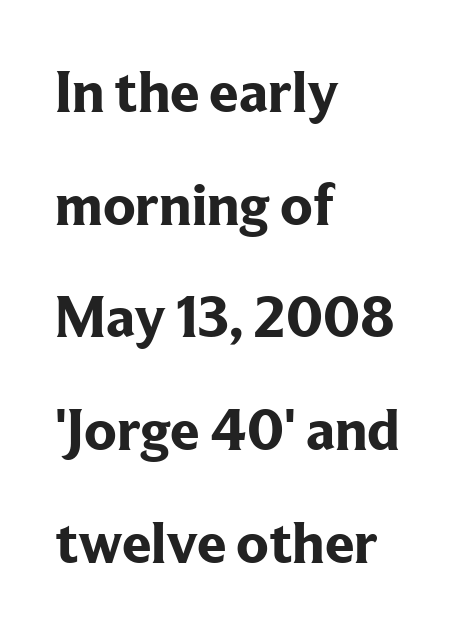
Q: Is the text bold? A: Yes.
Q: Is the text italic (slanted)? A: No, it is upright.
Q: Is the typeface a serif or a sans-serif typeface? A: Serif.
Q: Is the text underlined? A: No.
Q: How is the paragraph aligned? A: Left-aligned.
Q: Is the spacing between letters normal or unusually wide? A: Normal.
Q: Is the spacing between lines tight, normal or loose? A: Loose.
Q: Width (condensed, normal, or wide)? A: Normal.
Q: Stroke contrast? A: Low.
Q: x-height? A: Medium.
Q: Monospaced? A: No.
